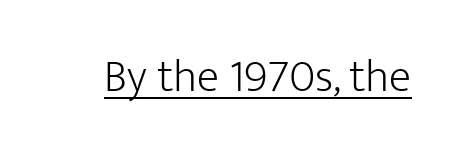
{"serif": "no", "italic": "no", "bold": "no", "weight": "light", "width": "normal", "stroke_contrast": "low", "x_height": "medium", "monospaced": "no", "underline": "yes", "letter_spacing": "normal", "letter_spacing_em": 0.0, "glyph_px": 46}
